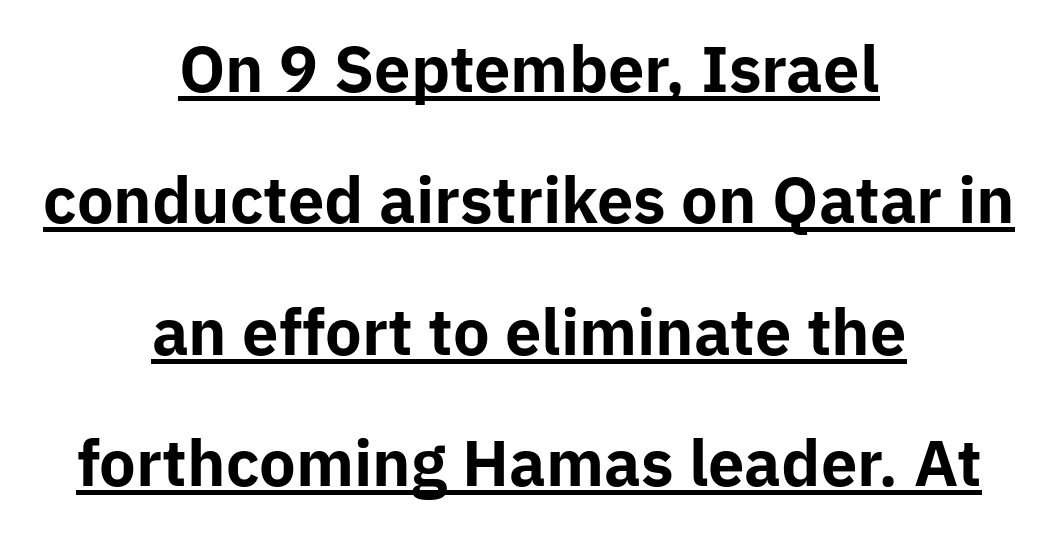
The line texture is even and compact thanks to regular tracking. Does the weight exceed regular? Yes, all the way to bold. The font family rendered here belongs to the sans-serif group. Ordinary non-slanted type is in use.
